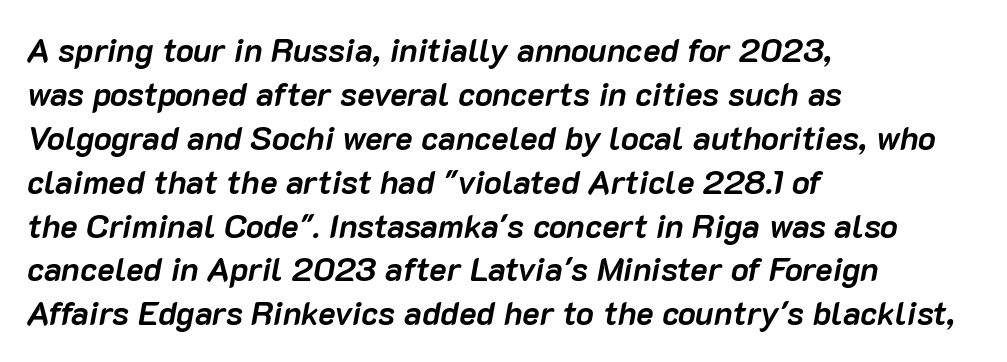
The image shows 33 px semibold type, italic (leaning right); set left-aligned, normal line spacing (1.33x), normal letter spacing, not underlined; low stroke contrast and a medium x-height.
